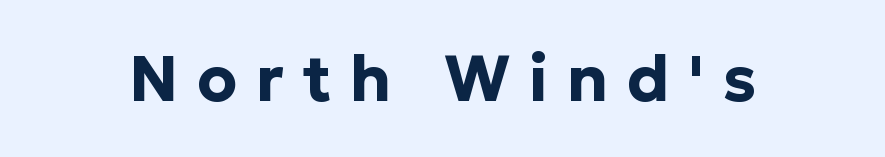
{"serif": "no", "italic": "no", "bold": "yes", "weight": "bold", "width": "normal", "stroke_contrast": "low", "x_height": "medium", "monospaced": "no", "underline": "no", "letter_spacing": "wide", "letter_spacing_em": 0.29, "glyph_px": 64}
